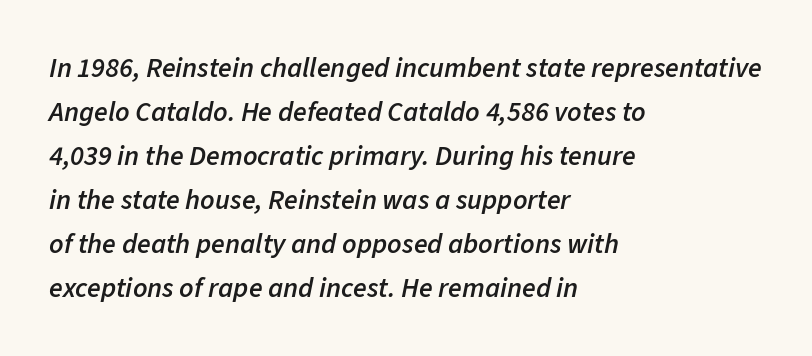
{"italic": "yes", "lean": "right", "slant_degrees": 11, "bold": "semi", "weight": "semibold", "width": "normal", "stroke_contrast": "low", "x_height": "medium", "monospaced": "no", "underline": "no", "align": "left", "line_spacing": "normal", "line_spacing_ratio": 1.57, "letter_spacing": "normal", "letter_spacing_em": 0.0, "glyph_px": 28}
